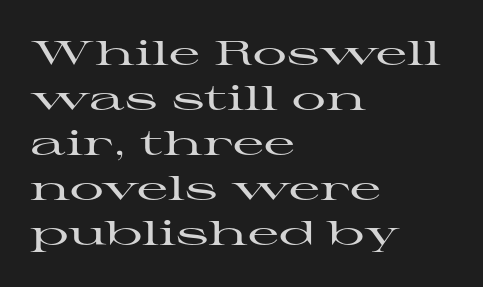
Q: Is the text italic (slanted)? A: No, it is upright.
Q: Is the typeface a serif or a sans-serif typeface? A: Serif.
Q: Is the text underlined? A: No.
Q: How is the paragraph aligned? A: Left-aligned.
Q: Is the spacing between letters normal or unusually wide? A: Normal.
Q: Is the spacing between lines tight, normal or loose? A: Normal.
Q: Width (condensed, normal, or wide)? A: Wide.
Q: Stroke contrast? A: High.
Q: x-height? A: Medium.
Q: Monospaced? A: No.
